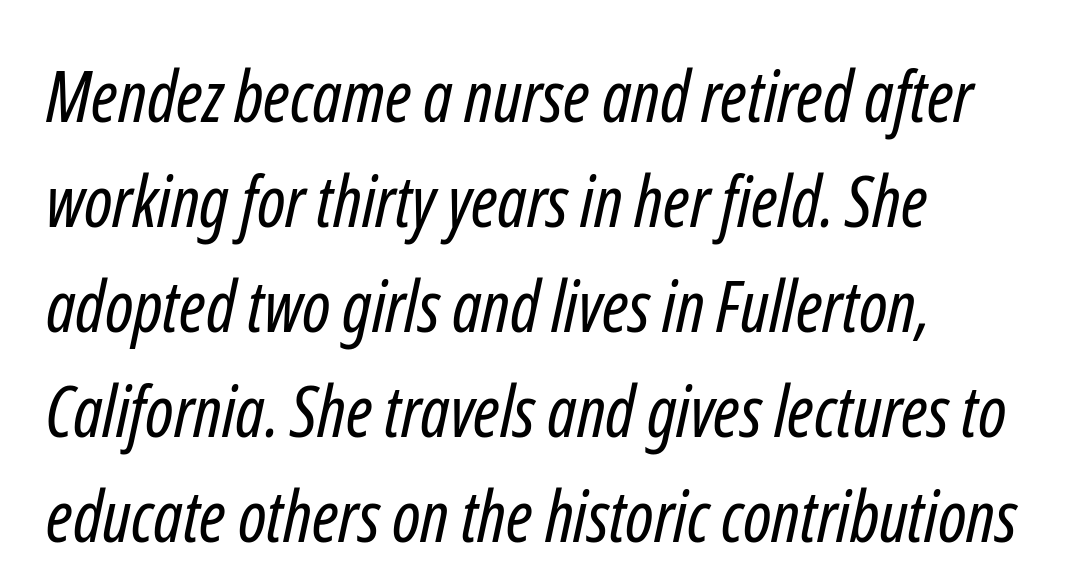
Unbolded letterforms with no extra heft. Every row of glyphs begins at an identical x-position on the left. Stroke terminals: plain, sans-serif. The passage shown has conventional tracking throughout.
